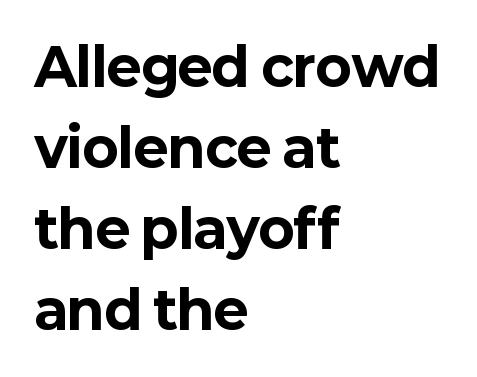
Q: Is the text bold? A: Yes.
Q: Is the text italic (slanted)? A: No, it is upright.
Q: Is the typeface a serif or a sans-serif typeface? A: Sans-serif.
Q: Is the text underlined? A: No.
Q: How is the paragraph aligned? A: Left-aligned.
Q: Is the spacing between letters normal or unusually wide? A: Normal.
Q: Is the spacing between lines tight, normal or loose? A: Normal.
Q: Width (condensed, normal, or wide)? A: Normal.
Q: Stroke contrast? A: Low.
Q: x-height? A: Medium.
Q: Monospaced? A: No.
